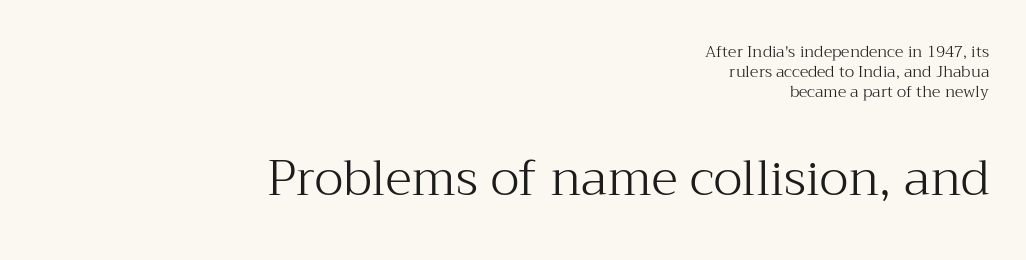
The passage shown is not bold in any degree. Spacing verdict: proportional, widths tailored to each character. Look at the bottom of the vertical strokes: they flare into serifs here. The letterforms sit shoulder to shoulder at normal distance.
